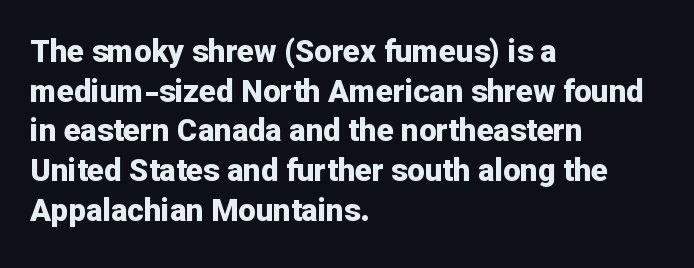
{"serif": "no", "italic": "no", "bold": "yes", "weight": "bold", "width": "normal", "stroke_contrast": "low", "x_height": "medium", "monospaced": "no", "underline": "no", "align": "left", "line_spacing": "normal", "line_spacing_ratio": 1.28, "letter_spacing": "normal", "letter_spacing_em": 0.0, "glyph_px": 31}
